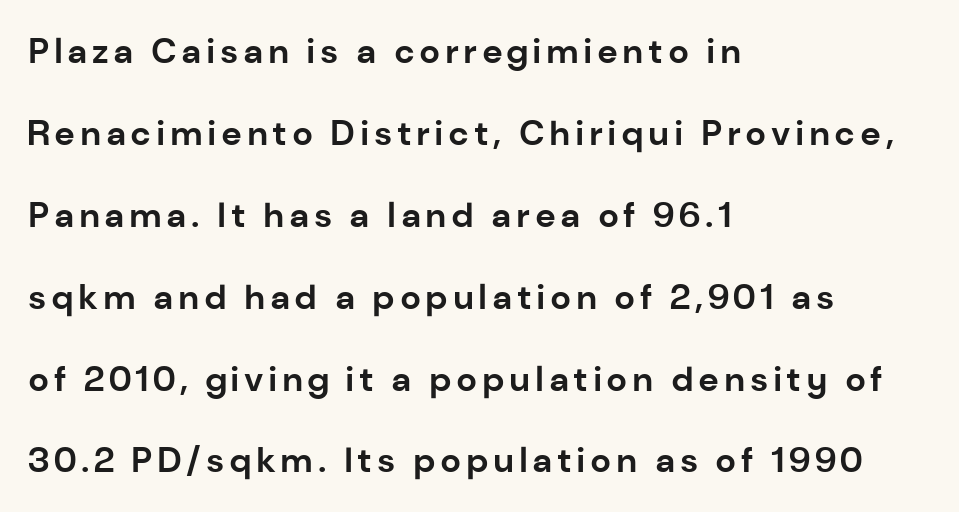
Q: Is the text bold? A: Yes.
Q: Is the text italic (slanted)? A: No, it is upright.
Q: Is the typeface a serif or a sans-serif typeface? A: Sans-serif.
Q: Is the text underlined? A: No.
Q: How is the paragraph aligned? A: Left-aligned.
Q: Is the spacing between lines tight, normal or loose? A: Loose.
Q: Width (condensed, normal, or wide)? A: Normal.
Q: Stroke contrast? A: Low.
Q: x-height? A: Medium.
Q: Monospaced? A: No.
